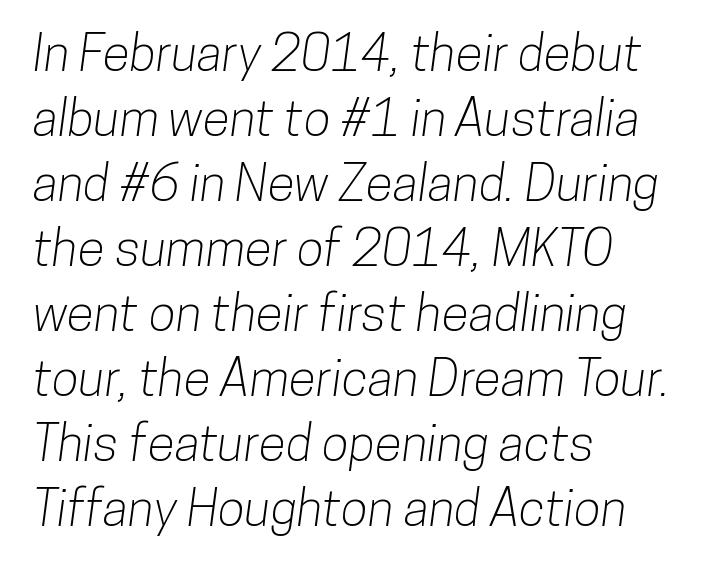
Q: Is the typeface a serif or a sans-serif typeface? A: Sans-serif.
Q: Is the text underlined? A: No.
Q: How is the paragraph aligned? A: Left-aligned.
Q: Is the spacing between letters normal or unusually wide? A: Normal.
Q: Is the spacing between lines tight, normal or loose? A: Normal.
Q: Width (condensed, normal, or wide)? A: Condensed.
Q: Stroke contrast? A: Low.
Q: x-height? A: Medium.
Q: Monospaced? A: No.
